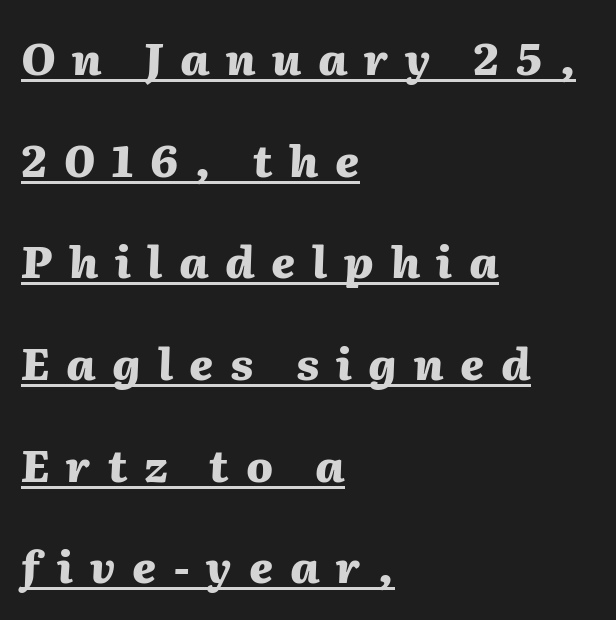
{"italic": "yes", "lean": "right", "slant_degrees": 2, "bold": "yes", "weight": "heavy", "width": "normal", "stroke_contrast": "medium", "x_height": "medium", "monospaced": "no", "underline": "yes", "align": "left", "line_spacing": "loose", "line_spacing_ratio": 2.31, "letter_spacing": "wide", "letter_spacing_em": 0.38, "glyph_px": 44}
